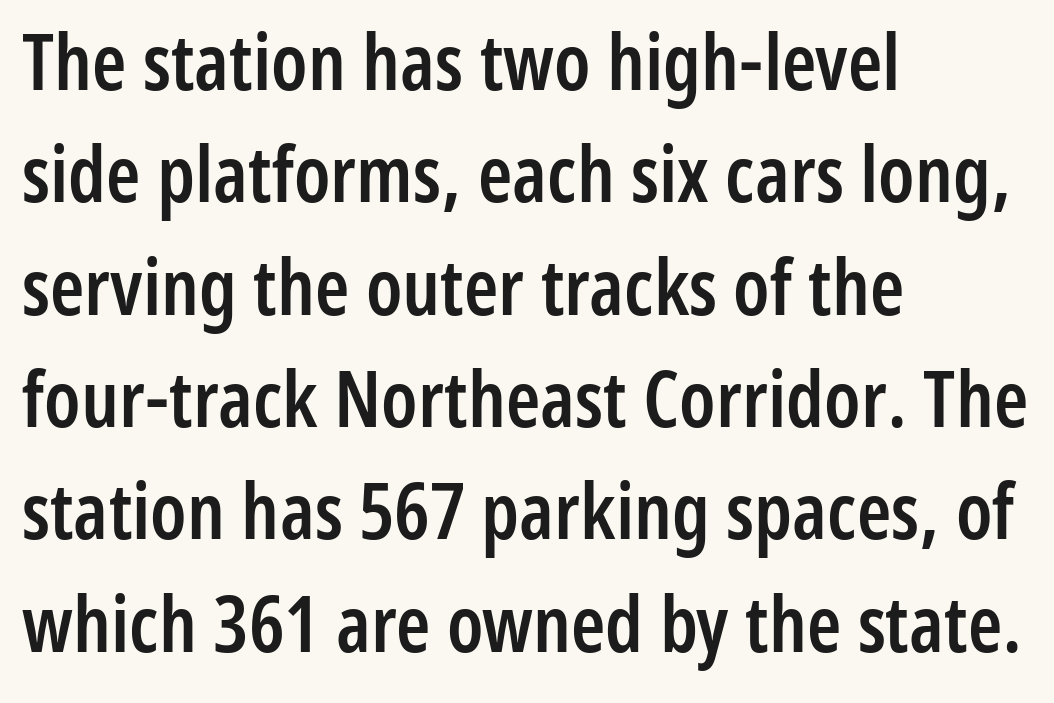
{"serif": "no", "italic": "no", "bold": "semi", "weight": "semibold", "width": "condensed", "stroke_contrast": "low", "x_height": "medium", "monospaced": "no", "underline": "no", "align": "left", "line_spacing": "normal", "line_spacing_ratio": 1.44, "letter_spacing": "normal", "letter_spacing_em": 0.0, "glyph_px": 78}
